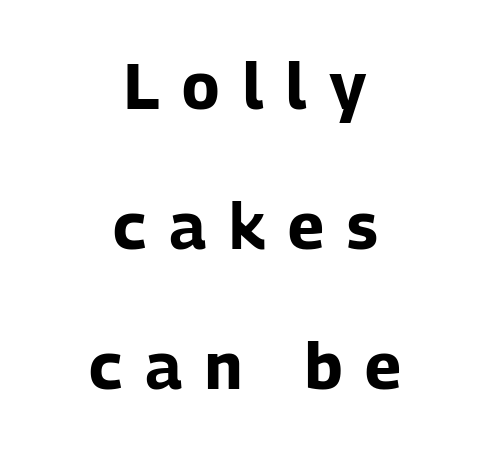
The image shows 64 px bold sans-serif type, upright; set centered, loose line spacing (2.19x), unusually wide letter spacing (+0.36 em), not underlined; low stroke contrast and a medium x-height.
